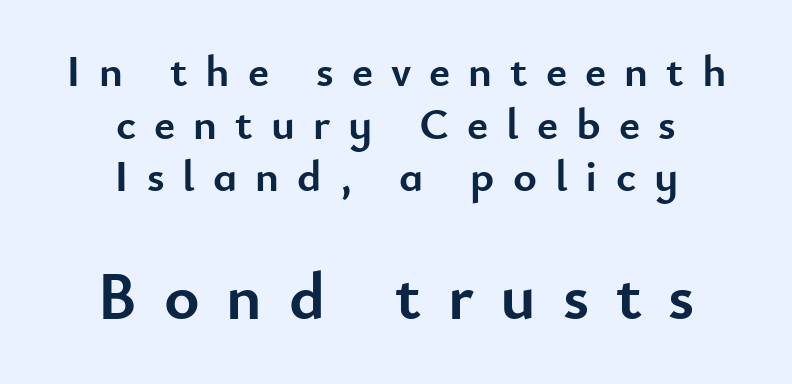
{"serif": "no", "italic": "no", "bold": "yes", "weight": "semibold", "width": "normal", "stroke_contrast": "low", "x_height": "small", "monospaced": "no", "underline": "no", "align": "center", "line_spacing_ratio": 1.17, "letter_spacing": "wide", "letter_spacing_em": 0.4, "larger_block": "second", "size_ratio": 1.49, "glyph_px": 67}
